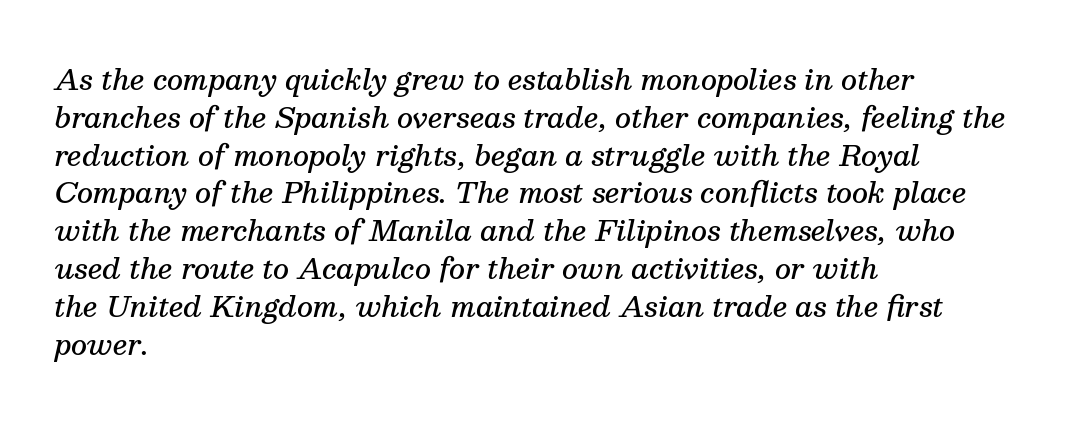
{"serif": "yes", "italic": "yes", "lean": "right", "slant_degrees": 13, "bold": "semi", "weight": "semibold", "width": "normal", "stroke_contrast": "medium", "x_height": "medium", "monospaced": "no", "underline": "no", "align": "left", "line_spacing": "normal", "line_spacing_ratio": 1.35, "letter_spacing": "normal", "letter_spacing_em": 0.0, "glyph_px": 28}
